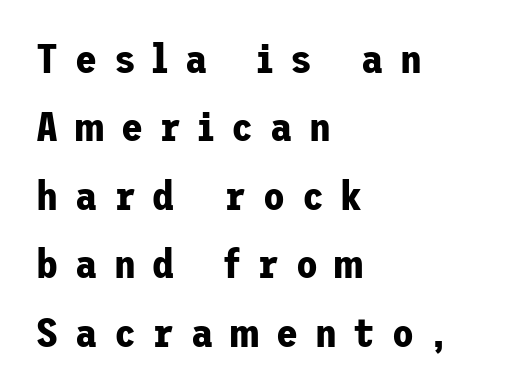
The image shows 40 px bold sans-serif type, upright; set left-aligned, line spacing 1.71x, unusually wide letter spacing (+0.42 em), not underlined; low stroke contrast and a medium x-height.
